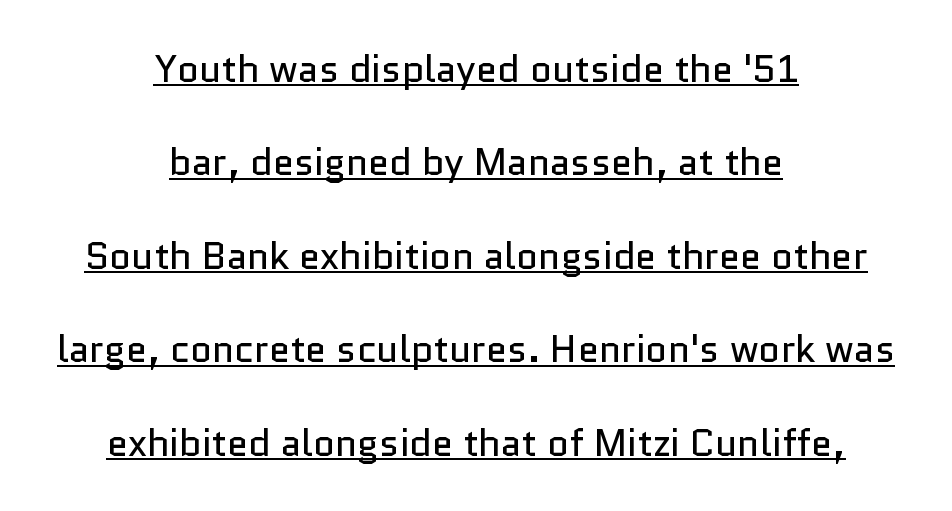
Underline: present. Summary of weight: not heavy and not bold. Quick note: interline space is abundant. These lines are rendered in a variable-pitch font. The letters carry no serifs — their stems end cleanly without finishing strokes. Tracking here is standard; glyphs follow each other at the usual distance.
